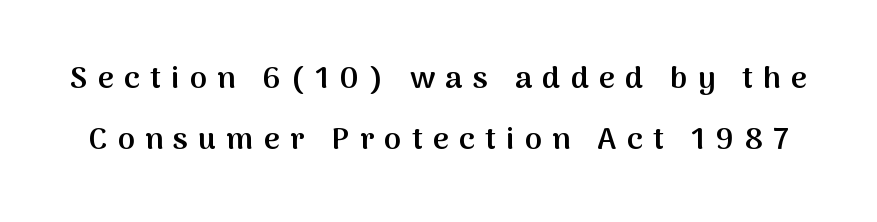
Q: Is the text bold? A: Semi-bold.
Q: Is the text italic (slanted)? A: No, it is upright.
Q: Is the typeface a serif or a sans-serif typeface? A: Sans-serif.
Q: Is the text underlined? A: No.
Q: Is the spacing between letters normal or unusually wide? A: Unusually wide.
Q: Is the spacing between lines tight, normal or loose? A: Loose.
Q: Width (condensed, normal, or wide)? A: Normal.
Q: Stroke contrast? A: Medium.
Q: x-height? A: Medium.
Q: Monospaced? A: No.
